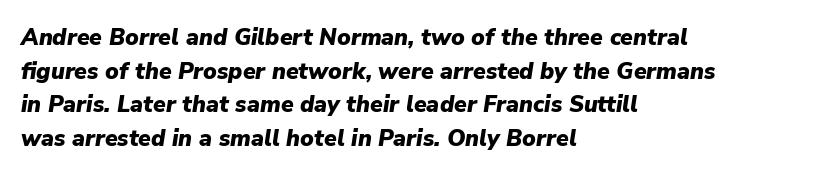
Type without underlining. Between one letter and the next there's only the usual sliver of space. Caption: multi-line text, flush left, ragged right. In terms of posture, this sample is oblique. Leading matches the norm, producing a regular column.
